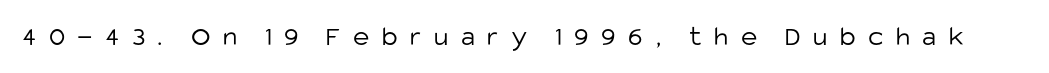
Q: Is the text bold? A: No.
Q: Is the text italic (slanted)? A: No, it is upright.
Q: Is the typeface a serif or a sans-serif typeface? A: Sans-serif.
Q: Is the text underlined? A: No.
Q: Is the spacing between letters normal or unusually wide? A: Unusually wide.
Q: Width (condensed, normal, or wide)? A: Normal.
Q: Stroke contrast? A: Low.
Q: x-height? A: Large.
Q: Monospaced? A: No.
